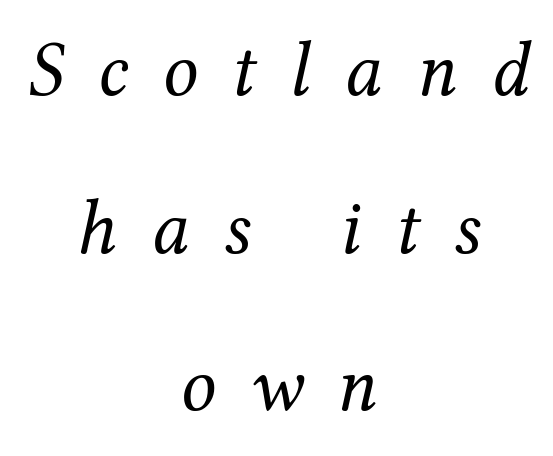
The image shows 78 px regular-weight serif type, italic (leaning right); set centered, loose line spacing (2.02x), unusually wide letter spacing (+0.44 em), not underlined; medium stroke contrast and a medium x-height.
